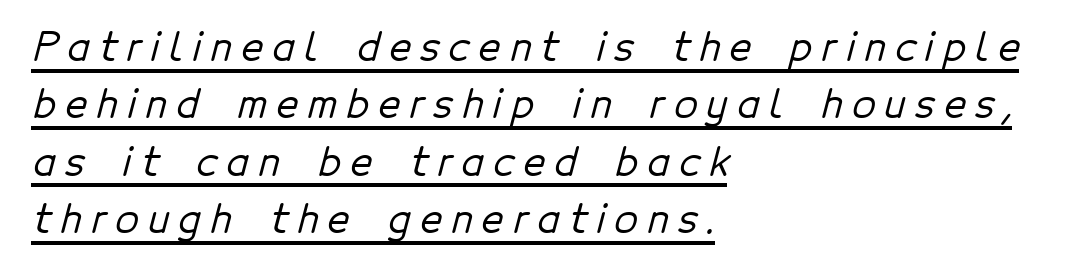
The passage shown stacks its lines at a standard gap. What decoration does the sample have? An underline. In CSS terms this would be text-align: left. The rendering shows plain stroke endings on the letterforms — a sans-serif design. A typesetter would call this proportional, since set widths differ per character. Each word looks stretched out because of the extra space between its letters.
